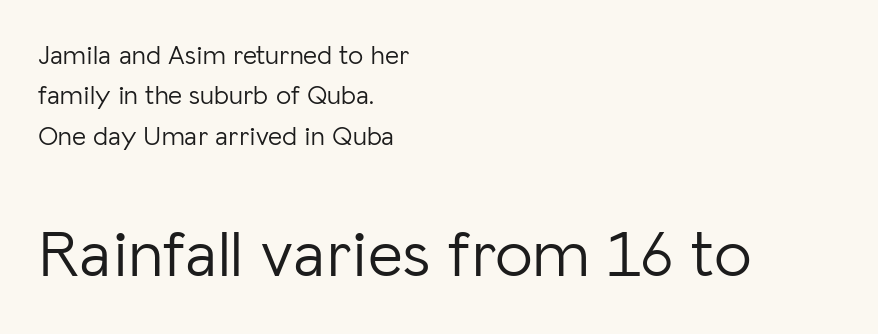
Q: Is the text bold? A: No.
Q: Is the text italic (slanted)? A: No, it is upright.
Q: Is the typeface a serif or a sans-serif typeface? A: Sans-serif.
Q: Is the text underlined? A: No.
Q: How is the paragraph aligned? A: Left-aligned.
Q: Is the spacing between letters normal or unusually wide? A: Normal.
Q: Is the spacing between lines tight, normal or loose? A: Normal.
Q: Which block of text is set in a larger size, the first (top) or the second (bottom)? A: The second (bottom) one.
Q: Width (condensed, normal, or wide)? A: Normal.
Q: Stroke contrast? A: Low.
Q: x-height? A: Medium.
Q: Monospaced? A: No.
